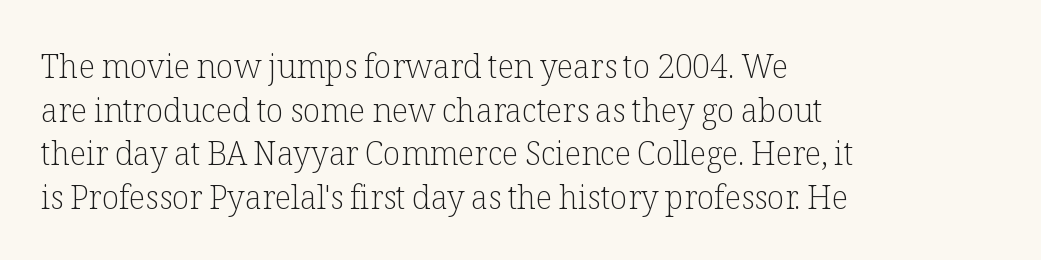
Q: Is the text bold? A: No.
Q: Is the text italic (slanted)? A: No, it is upright.
Q: Is the typeface a serif or a sans-serif typeface? A: Serif.
Q: Is the text underlined? A: No.
Q: How is the paragraph aligned? A: Left-aligned.
Q: Is the spacing between letters normal or unusually wide? A: Normal.
Q: Is the spacing between lines tight, normal or loose? A: Normal.
Q: Width (condensed, normal, or wide)? A: Normal.
Q: Stroke contrast? A: Low.
Q: x-height? A: Medium.
Q: Monospaced? A: No.
